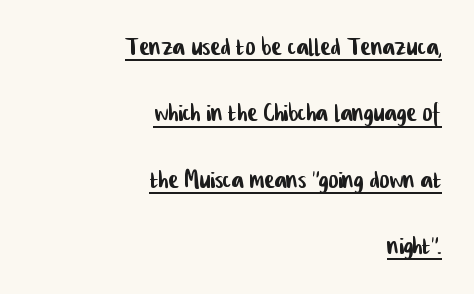
Caption: lettering with a line underneath. Vertically, the passage feels expansive, rows floating well apart. The letters carry no serifs — their stems end cleanly without finishing strokes. Words appear dense and cohesive because spacing is normal. Teacher's note: observe the even right margin — that is flush-right alignment. Character widths vary here, with narrow letters taking less room than wide ones.
